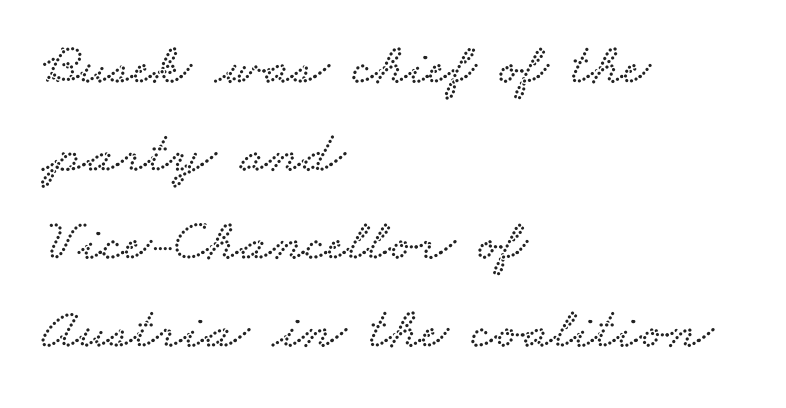
Q: Is the typeface a serif or a sans-serif typeface? A: Serif.
Q: Is the text underlined? A: No.
Q: How is the paragraph aligned? A: Left-aligned.
Q: Is the spacing between letters normal or unusually wide? A: Normal.
Q: Is the spacing between lines tight, normal or loose? A: Normal.
Q: Width (condensed, normal, or wide)? A: Wide.
Q: Stroke contrast? A: Low.
Q: x-height? A: Small.
Q: Monospaced? A: No.
